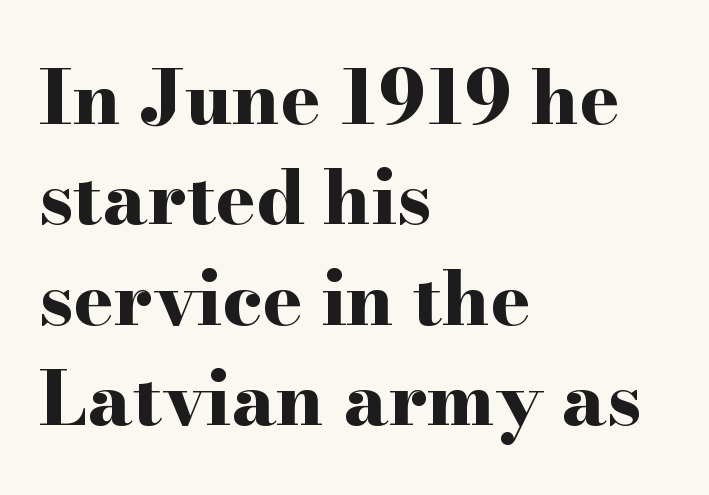
The image shows 75 px bold, wide serif type, upright; set left-aligned, normal line spacing (1.34x), normal letter spacing, not underlined; high stroke contrast and a small x-height.
